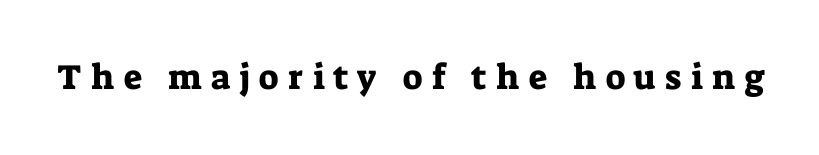
The designer went with a serif here, giving each stem small feet. No word sits above an underline. Characters follow at a spacing far wider than the type designer built in. Italic? Not at all — the glyphs are vertical. Proportional: the letters do not fall into vertical columns.
